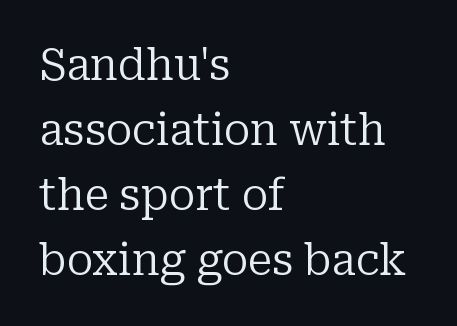
Descenders are the only things crossing below the line. A classic flush-left, rag-right setting is used for this passage. The passage shown stacks its lines at a standard gap. You could not count columns in this text — the font is proportionally spaced.
